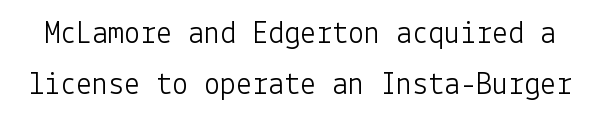
Q: Is the text bold? A: No.
Q: Is the text italic (slanted)? A: No, it is upright.
Q: Is the typeface a serif or a sans-serif typeface? A: Sans-serif.
Q: Is the text underlined? A: No.
Q: Is the spacing between letters normal or unusually wide? A: Normal.
Q: Is the spacing between lines tight, normal or loose? A: Normal.
Q: Width (condensed, normal, or wide)? A: Normal.
Q: Stroke contrast? A: Low.
Q: x-height? A: Medium.
